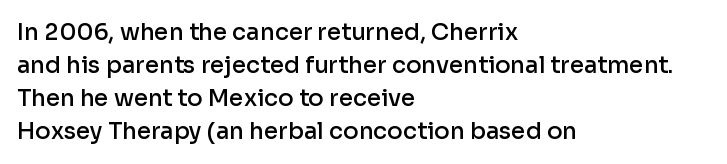
Default kerning and tracking; the words read as compact shapes. Quick note: interline space is typical. This rendering features lettering with no underline. Left-aligned paragraph, ragged on the right. The strokes are fattened partway — semibold, not bold. Italic: no, the glyphs are upright roman.
